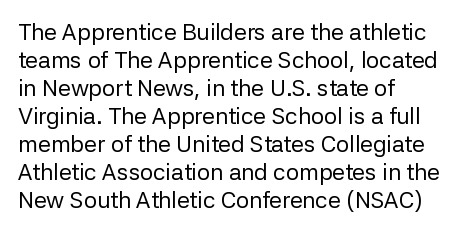
The image shows 23 px text type, upright; set left-aligned, line spacing 1.22x, normal letter spacing, not underlined.
